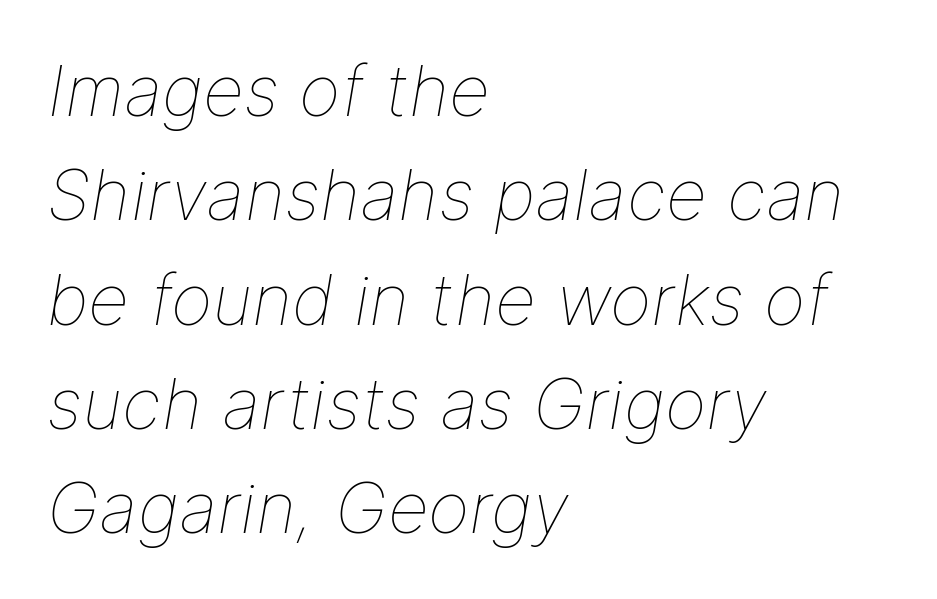
{"italic": "yes", "lean": "right", "slant_degrees": 9, "bold": "no", "weight": "thin", "width": "normal", "stroke_contrast": "low", "x_height": "medium", "monospaced": "no", "underline": "no", "align": "left", "line_spacing": "normal", "line_spacing_ratio": 1.47, "letter_spacing": "normal", "letter_spacing_em": 0.0, "glyph_px": 71}
